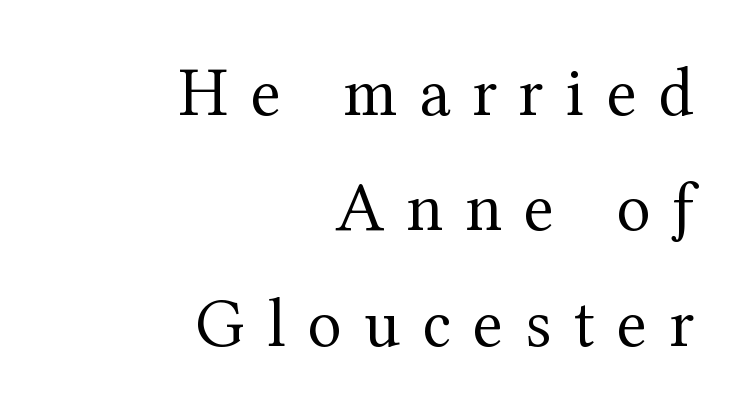
Short and long lines alike share a common ending point at right. The letterforms stand isolated, each surrounded by extra space. A typesetter would call this proportional, since set widths differ per character. Bold? No — there's no thickening of the strokes. Interline gaps are of average width in this sample. To sum up the face: it has serifs.
